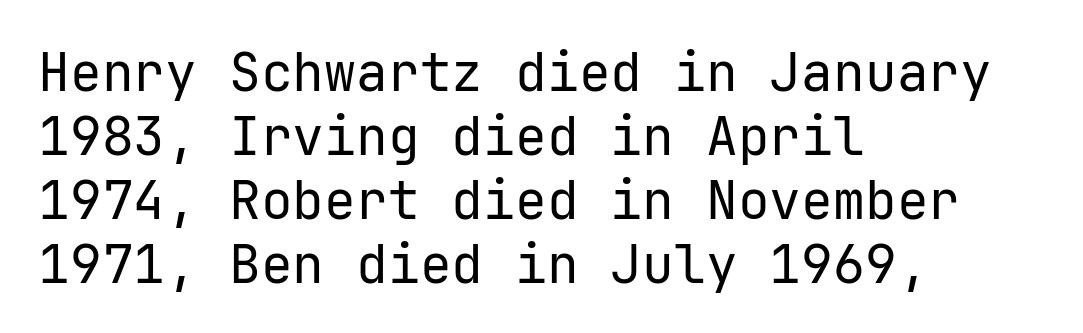
Q: Is the text bold? A: No.
Q: Is the text italic (slanted)? A: No, it is upright.
Q: Is the typeface a serif or a sans-serif typeface? A: Sans-serif.
Q: Is the text underlined? A: No.
Q: How is the paragraph aligned? A: Left-aligned.
Q: Is the spacing between letters normal or unusually wide? A: Normal.
Q: Width (condensed, normal, or wide)? A: Normal.
Q: Stroke contrast? A: Low.
Q: x-height? A: Medium.
Q: Monospaced? A: Yes.
